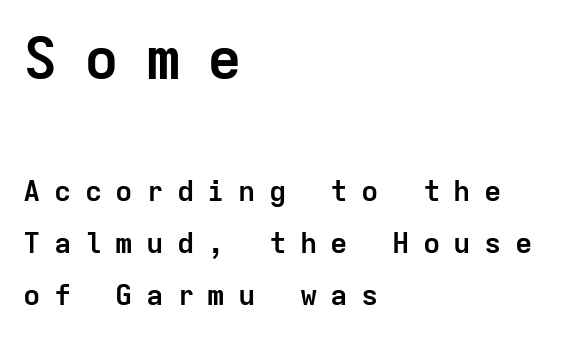
The image shows 58 px semibold sans-serif type, upright, monospaced; set left-aligned, line spacing 1.79x, unusually wide letter spacing (+0.46 em), not underlined; the first (top) block is 2.0x larger; low stroke contrast and a medium x-height.
